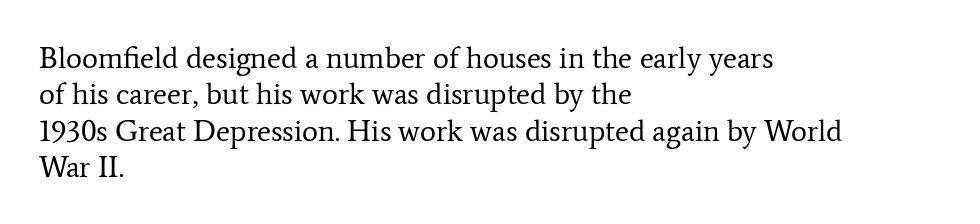
{"serif": "yes", "italic": "no", "bold": "no", "weight": "regular", "width": "normal", "stroke_contrast": "low", "x_height": "medium", "monospaced": "no", "underline": "no", "align": "left", "line_spacing_ratio": 1.21, "letter_spacing": "normal", "letter_spacing_em": 0.0, "glyph_px": 30}
